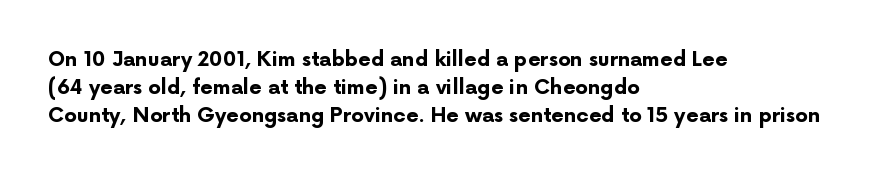
The image shows 20 px bold type, upright; set left-aligned, normal line spacing (1.4x), normal letter spacing, not underlined.
